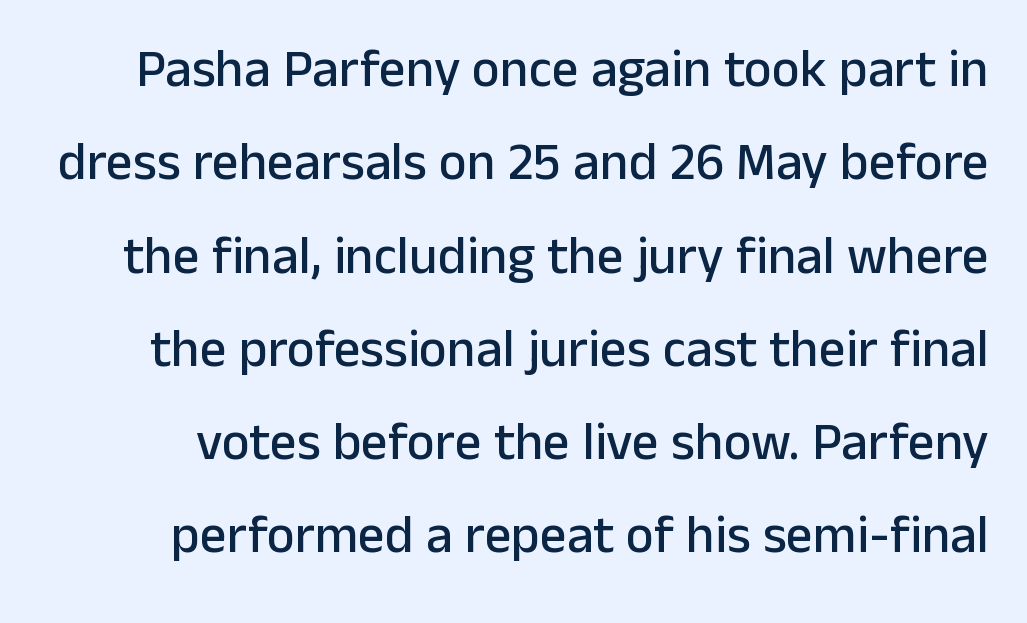
Decoration check: the copy has no underline. The face used here is proportionally spaced, like ordinary book or web type. Look at the bottom of the vertical strokes: they stop flat, with no serifs. The line texture is even and compact thanks to regular tracking. The axis of the letterforms is exactly vertical.
